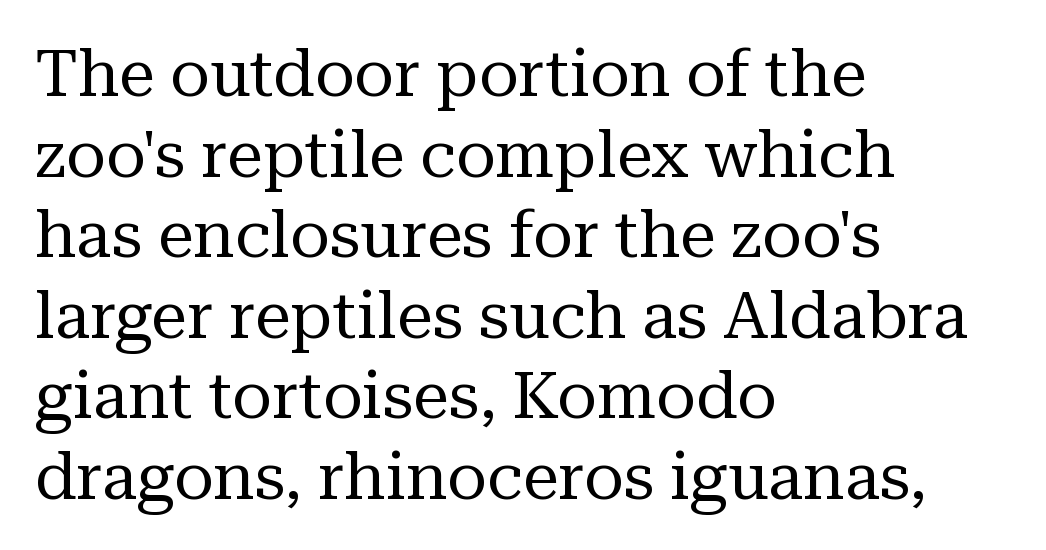
{"serif": "yes", "italic": "no", "bold": "no", "weight": "regular", "width": "normal", "stroke_contrast": "medium", "x_height": "medium", "monospaced": "no", "underline": "no", "align": "left", "line_spacing_ratio": 1.24, "letter_spacing": "normal", "letter_spacing_em": 0.0, "glyph_px": 65}
